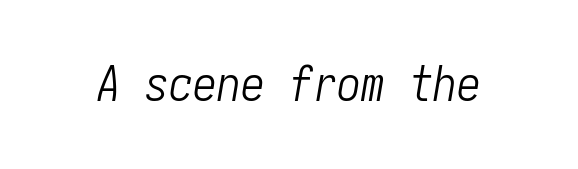
This rendering features lettering with no underline. Glyph-to-glyph distance matches everyday printed text. The axis of the letterforms is tilted away from vertical. Compared with a typical body face, this is equally light or lighter still.
